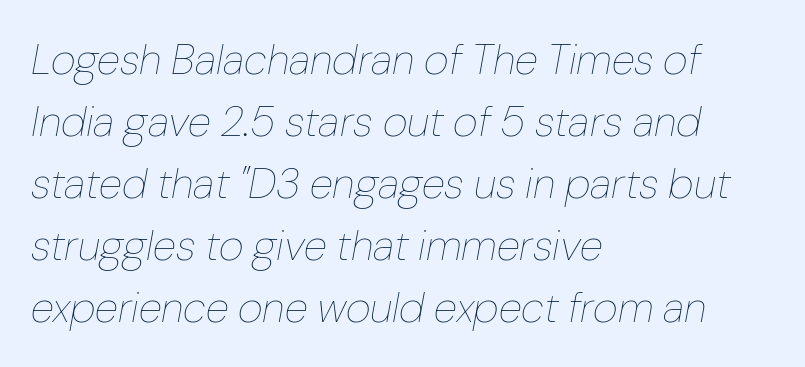
{"italic": "yes", "lean": "right", "slant_degrees": 10, "bold": "no", "weight": "thin", "width": "normal", "stroke_contrast": "low", "x_height": "medium", "monospaced": "no", "underline": "no", "align": "left", "line_spacing": "normal", "line_spacing_ratio": 1.44, "letter_spacing": "normal", "letter_spacing_em": 0.0, "glyph_px": 43}
